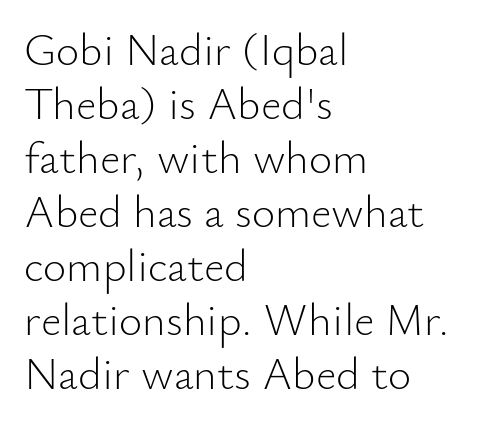
Q: Is the text bold? A: No.
Q: Is the text italic (slanted)? A: No, it is upright.
Q: Is the typeface a serif or a sans-serif typeface? A: Sans-serif.
Q: Is the text underlined? A: No.
Q: How is the paragraph aligned? A: Left-aligned.
Q: Is the spacing between letters normal or unusually wide? A: Normal.
Q: Width (condensed, normal, or wide)? A: Normal.
Q: Stroke contrast? A: Low.
Q: x-height? A: Small.
Q: Monospaced? A: No.
